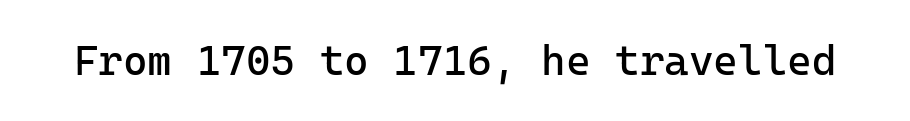
Q: Is the text bold? A: No.
Q: Is the text italic (slanted)? A: No, it is upright.
Q: Is the typeface a serif or a sans-serif typeface? A: Sans-serif.
Q: Is the text underlined? A: No.
Q: Is the spacing between letters normal or unusually wide? A: Normal.
Q: Width (condensed, normal, or wide)? A: Normal.
Q: Stroke contrast? A: Low.
Q: x-height? A: Medium.
Q: Monospaced? A: Yes.
